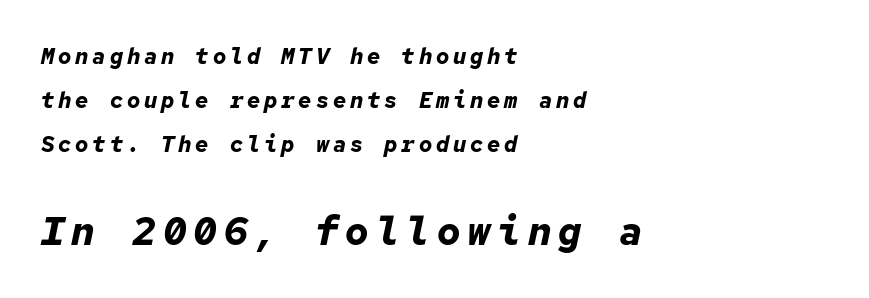
The image shows 39 px bold type, italic (leaning right), monospaced; set left-aligned, loose line spacing (2.01x), not underlined; the second (bottom) block is 1.77x larger; low stroke contrast and a medium x-height.
